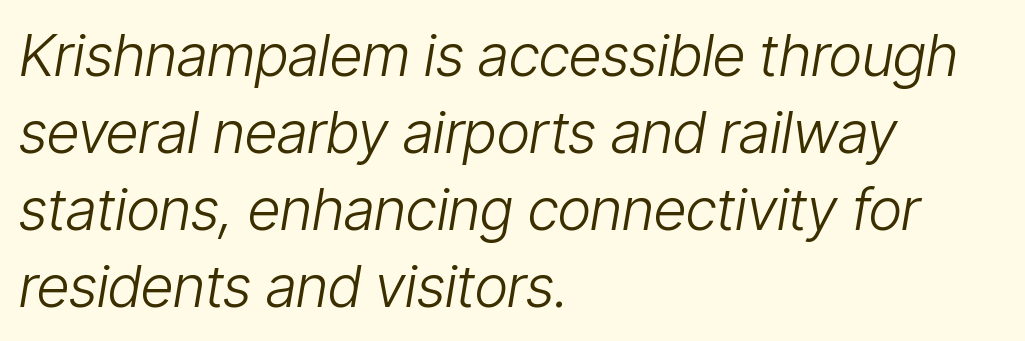
Lines of text with bare space underneath. Students, observe: this is what conventionally led text looks like. Stroke thickness stays within the range of a standard reading face or lighter. This rendering leaves character spacing at its baseline value. Think of a printed novel: that variable character pitch is what you see here. If you drew a ruler down the left edge, every line would touch it.
